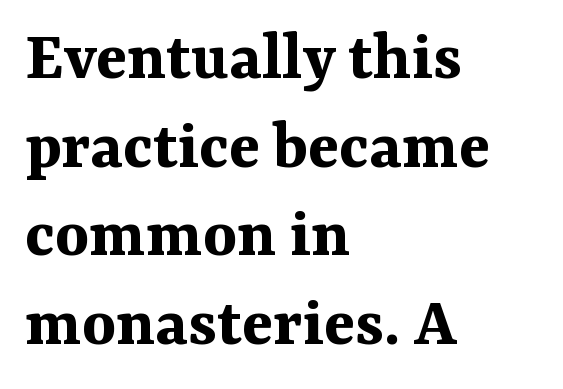
A typesetter would call this zero additional tracking. Just letters on the line, the space beneath them empty. You could not count columns in this text — the font is proportionally spaced. Heavy, bold letterforms.
